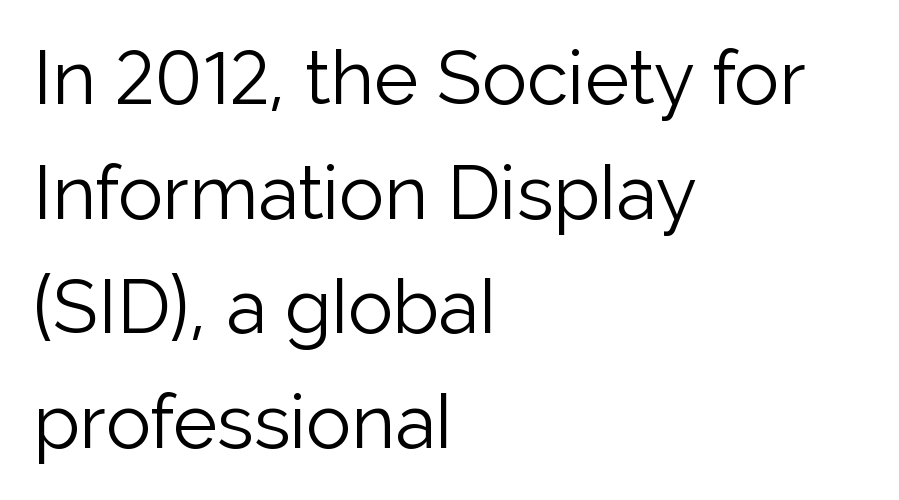
The image shows 75 px light sans-serif type, upright; set left-aligned, normal line spacing (1.53x), normal letter spacing, not underlined; low stroke contrast and a medium x-height.
